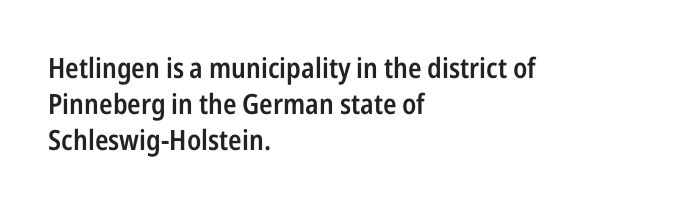
{"serif": "no", "italic": "no", "bold": "semi", "weight": "semibold", "width": "condensed", "stroke_contrast": "low", "x_height": "medium", "monospaced": "no", "underline": "no", "align": "left", "line_spacing": "normal", "line_spacing_ratio": 1.28, "letter_spacing": "normal", "letter_spacing_em": 0.0, "glyph_px": 28}
